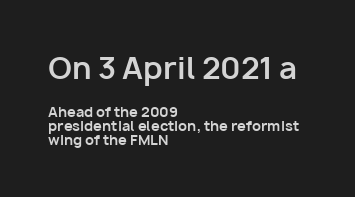
Notice how thick the strokes are: this is what a full bold looks like. All the whitespace from short lines collects on the right. Tightly led — the rows are bunched. Character widths vary here, with narrow letters taking less room than wide ones. Type size steps down from the first block to the second.
